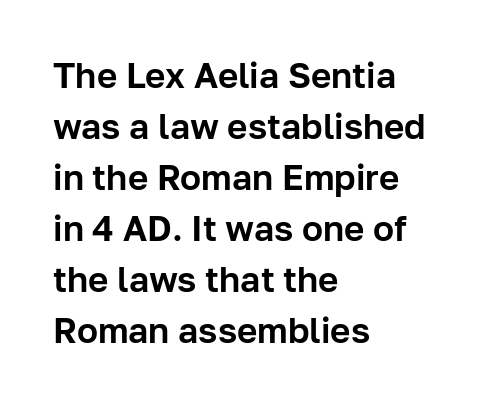
{"serif": "no", "italic": "no", "width": "normal", "stroke_contrast": "low", "x_height": "medium", "monospaced": "no", "underline": "no", "align": "left", "line_spacing": "normal", "line_spacing_ratio": 1.46, "letter_spacing": "normal", "letter_spacing_em": 0.0, "glyph_px": 35}
